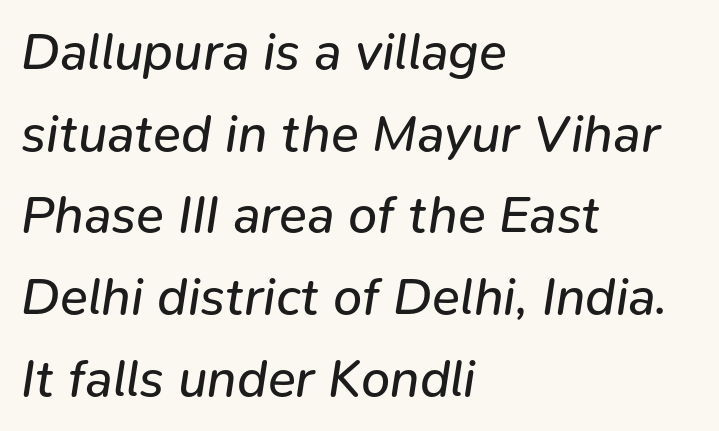
The image shows 52 px regular-weight type, italic (leaning right); set left-aligned, normal line spacing (1.57x), normal letter spacing, not underlined; low stroke contrast and a medium x-height.
